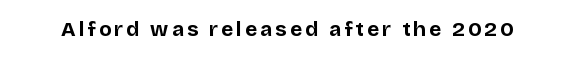
{"italic": "no", "bold": "yes", "underline": "no", "glyph_px": 21}
